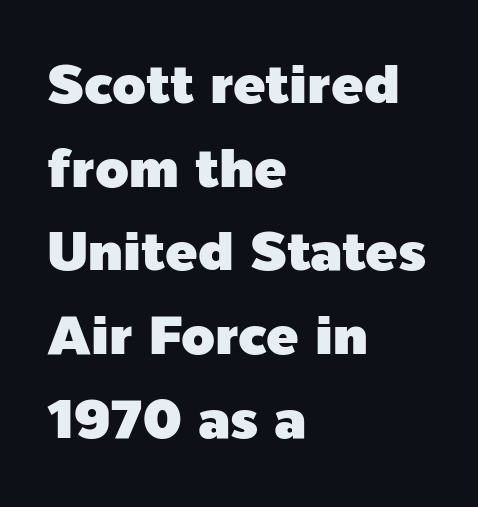
A typesetter would call this zero additional tracking. A typesetter would mark this as roman, not italic. These lines are set flush left with a ragged right edge. The passage shown is typeset with a sans-serif family. Note the varied advance widths — an 'i' is clearly narrower than an 'm'.
